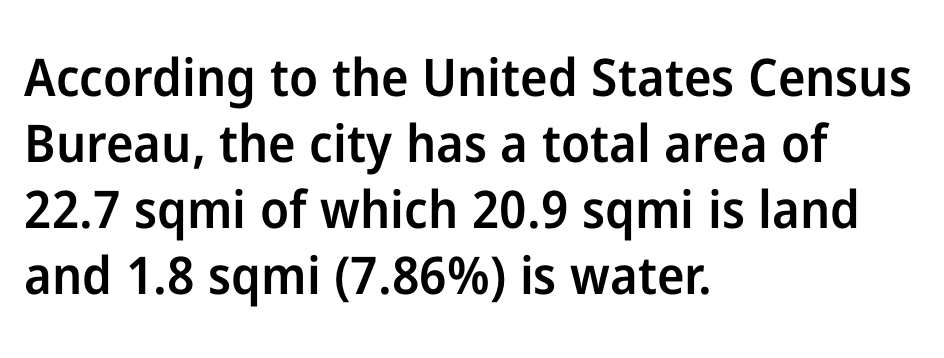
The passage shown is semibold, sitting just below true bold. Unlike italic type, these characters show no tilt at all. Notice how descenders clear the ascenders below comfortably — that's standard leading. Serif or sans? Sans — the stroke terminals are bare. A student would call this left alignment; a typographer would say flush left, rag right. The gaps between neighbouring characters are ordinary and unremarkable.
